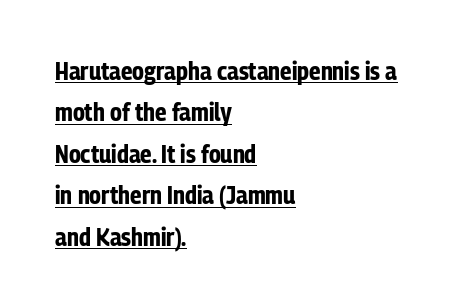
{"italic": "no", "bold": "yes", "underline": "yes", "align": "left", "line_spacing": "normal", "line_spacing_ratio": 1.66, "letter_spacing": "normal", "letter_spacing_em": 0.0, "glyph_px": 25}
